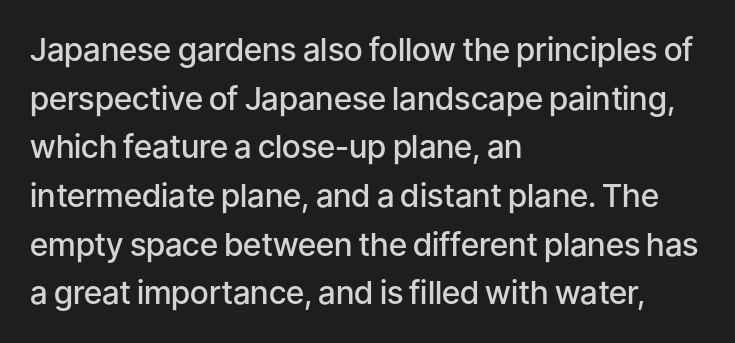
These words are printed semibold, heavier than regular yet not bold. The lettering stays uniformly vertical, giving the passage a roman look. Honestly, the row spacing looks completely unremarkable. Is this a fixed-width face? No — the glyphs have proportional, varying widths. Nothing unusual about the tracking: characters are spaced as the font intends. Check under the words: just untouched page.
